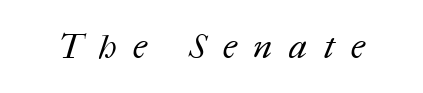
Q: Is the text bold? A: No.
Q: Is the text underlined? A: No.
Q: Is the spacing between letters normal or unusually wide? A: Unusually wide.
Q: Width (condensed, normal, or wide)? A: Normal.
Q: Stroke contrast? A: Medium.
Q: x-height? A: Medium.
Q: Monospaced? A: No.
